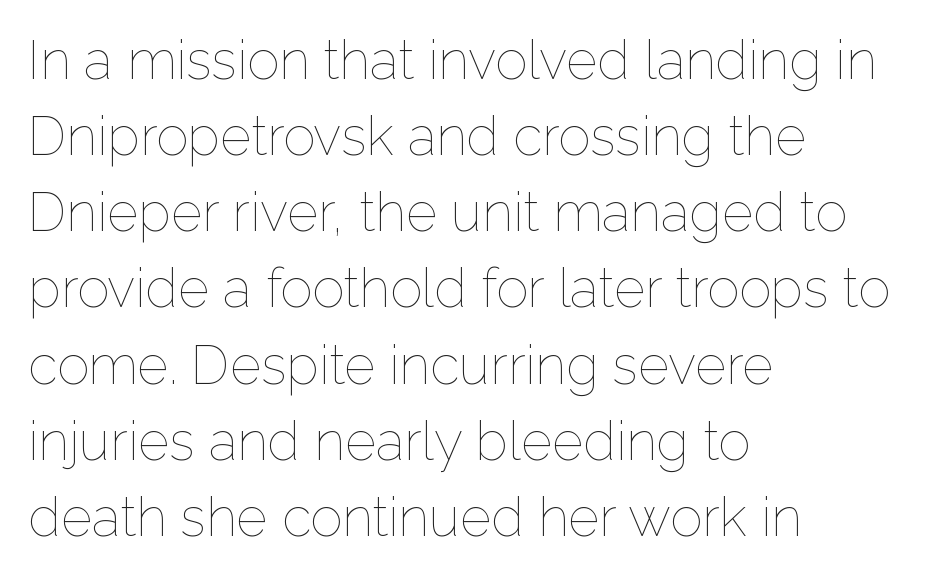
The image shows 54 px thin type, upright; set left-aligned, normal line spacing (1.41x), normal letter spacing, not underlined; low stroke contrast and a medium x-height.
